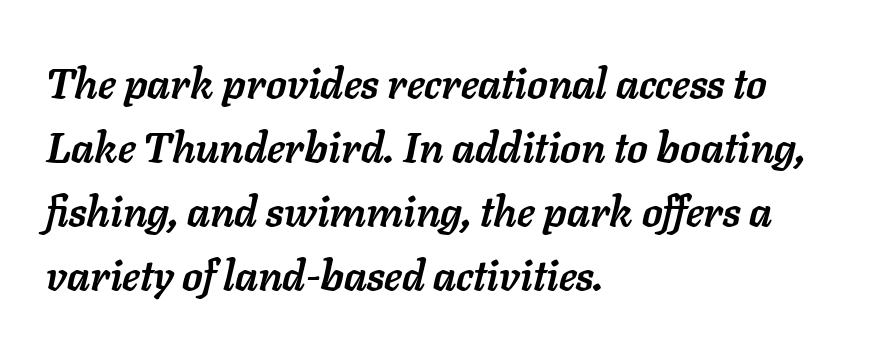
This rendering leaves character spacing at its baseline value. Spacing verdict: proportional, widths tailored to each character. These words are printed bold, with thick strokes throughout. Characters are canted at an angle relative to the baseline's perpendicular. Horizontal alignment here is leftward, the default for most running prose. The lines sit at an ordinary, default distance from one another.
